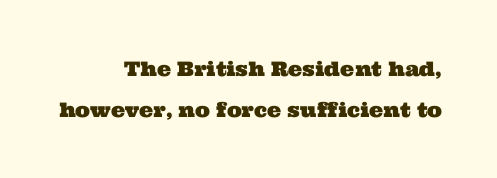
The image shows 20 px text type; set right-aligned, loose line spacing (2.03x), normal letter spacing, not underlined.
